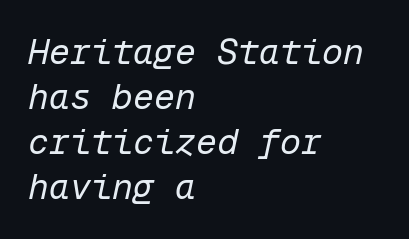
Q: Is the text bold? A: No.
Q: Is the text italic (slanted)? A: Yes, it leans right by about 12 degrees.
Q: Is the text underlined? A: No.
Q: How is the paragraph aligned? A: Left-aligned.
Q: Is the spacing between letters normal or unusually wide? A: Normal.
Q: Is the spacing between lines tight, normal or loose? A: Normal.
Q: Width (condensed, normal, or wide)? A: Normal.
Q: Stroke contrast? A: Low.
Q: x-height? A: Medium.
Q: Monospaced? A: Yes.
